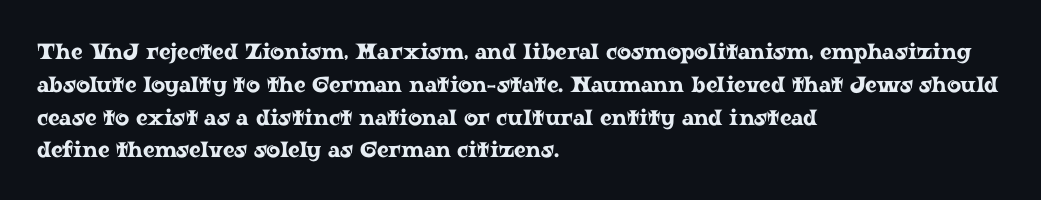
The image shows 22 px text type, upright; set left-aligned, normal line spacing (1.49x), normal letter spacing, not underlined.
